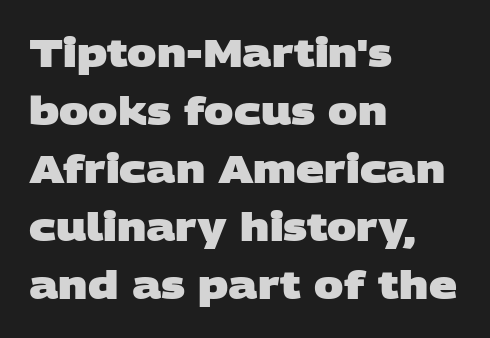
Q: Is the text bold? A: Yes.
Q: Is the typeface a serif or a sans-serif typeface? A: Sans-serif.
Q: Is the text underlined? A: No.
Q: How is the paragraph aligned? A: Left-aligned.
Q: Is the spacing between letters normal or unusually wide? A: Normal.
Q: Is the spacing between lines tight, normal or loose? A: Normal.
Q: Width (condensed, normal, or wide)? A: Wide.
Q: Stroke contrast? A: Low.
Q: x-height? A: Large.
Q: Monospaced? A: No.
